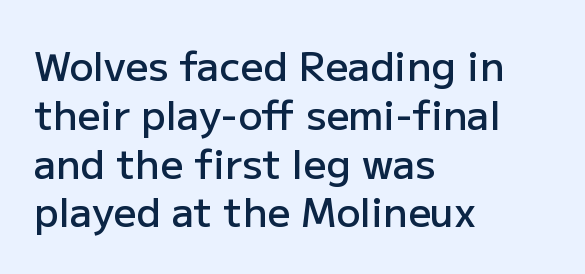
Underlining? Definitely not there. Summary of weight: moderately heavy, a semibold. Between one letter and the next there's only the usual sliver of space. Examine the stroke ends and you'll find no serifs. Do the letters lean? They stand straight.
